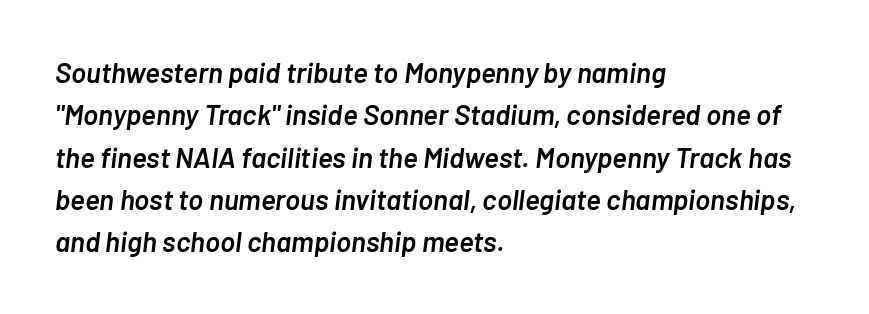
Q: Is the text bold? A: Semi-bold.
Q: Is the text italic (slanted)? A: Yes, it leans right by about 7 degrees.
Q: Is the text underlined? A: No.
Q: How is the paragraph aligned? A: Left-aligned.
Q: Is the spacing between letters normal or unusually wide? A: Normal.
Q: Is the spacing between lines tight, normal or loose? A: Normal.
Q: Width (condensed, normal, or wide)? A: Normal.
Q: Stroke contrast? A: Low.
Q: x-height? A: Medium.
Q: Monospaced? A: No.
